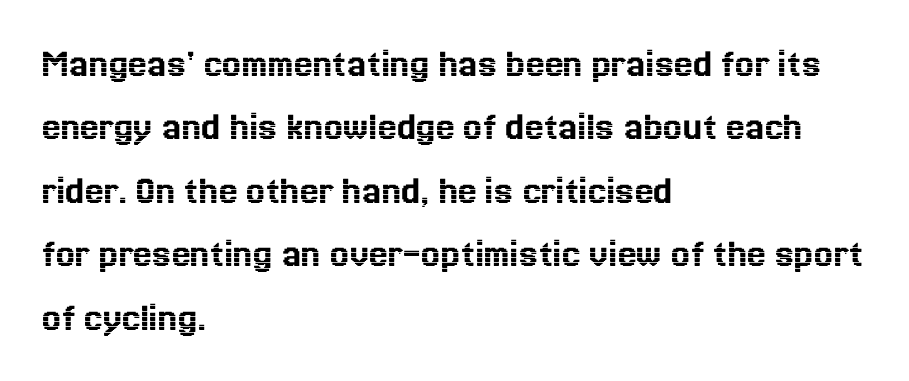
The image shows 42 px text type, upright; set left-aligned, normal line spacing (1.51x), normal letter spacing, not underlined; a medium x-height.
